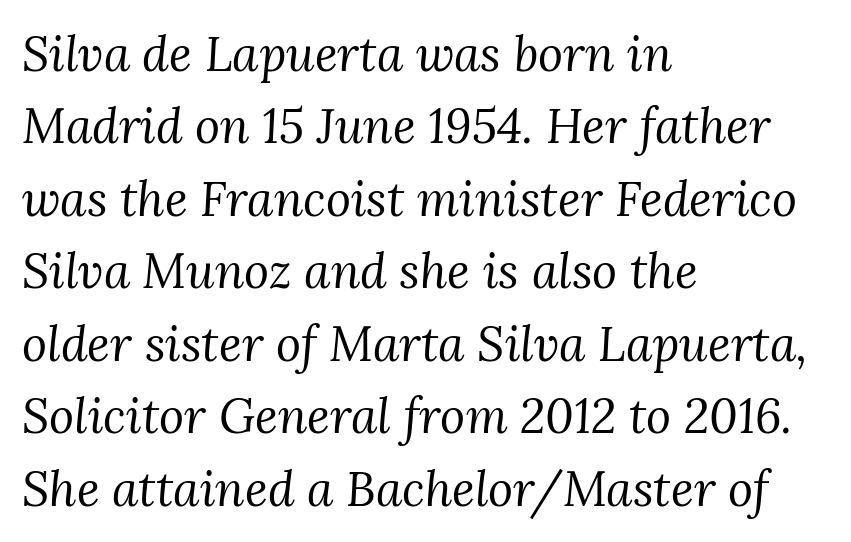
The image shows 48 px regular-weight serif type, italic (leaning right); set left-aligned, normal line spacing (1.51x), normal letter spacing, not underlined; medium stroke contrast and a medium x-height.
